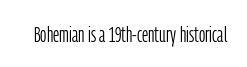
The image shows 22 px text type, upright; set normal letter spacing, not underlined.
